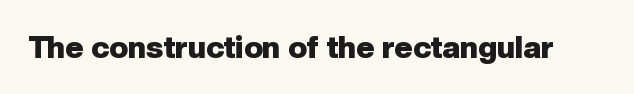
Think of a printed novel: that variable character pitch is what you see here. A roman cut, with each character standing at attention. The designer went with a sans here, leaving each stem footless. Anything drawn beneath the words? Only blank space. Characters follow at the spacing the type designer built in. The passage shown is emphatically bold.
